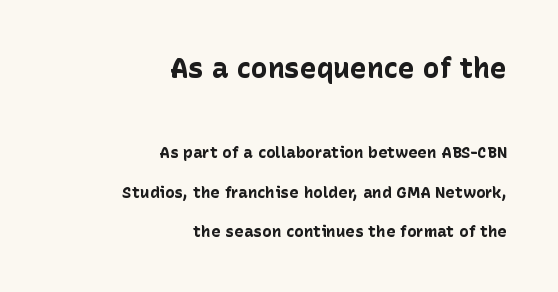
Do the letters lean? They stand straight. The letterforms sit shoulder to shoulder at normal distance. Bigger letters appear in the top chunk; the bottom chunk is reduced. Look at the stroke-to-counter ratio: heavy, a bold. Is this a fixed-width face? No — the glyphs have proportional, varying widths. Honestly, the rows look like they've been pulled way apart.
